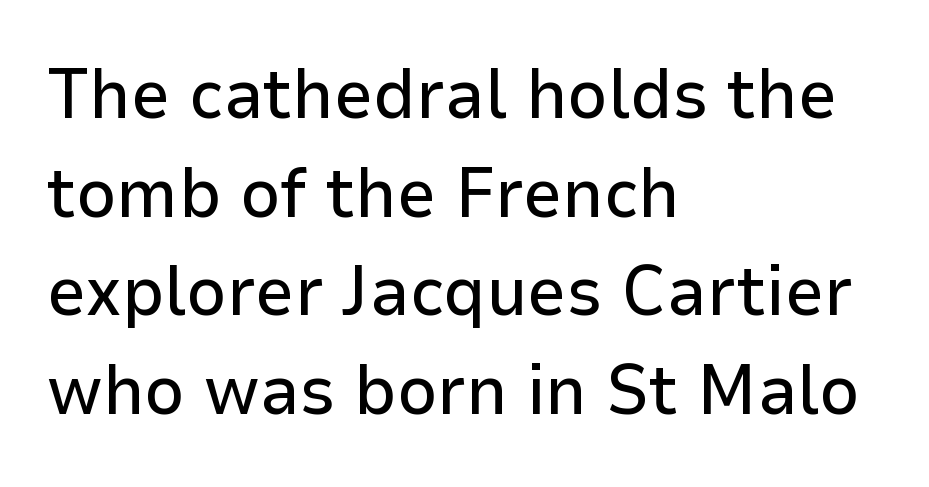
Q: Is the text italic (slanted)? A: No, it is upright.
Q: Is the typeface a serif or a sans-serif typeface? A: Sans-serif.
Q: Is the text underlined? A: No.
Q: How is the paragraph aligned? A: Left-aligned.
Q: Is the spacing between letters normal or unusually wide? A: Normal.
Q: Is the spacing between lines tight, normal or loose? A: Normal.
Q: Width (condensed, normal, or wide)? A: Normal.
Q: Stroke contrast? A: Low.
Q: x-height? A: Medium.
Q: Monospaced? A: No.
